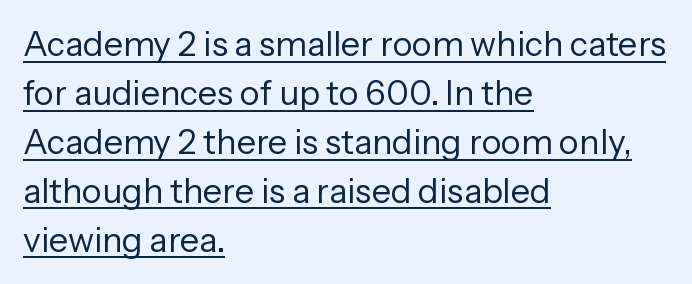
{"serif": "no", "italic": "no", "bold": "no", "weight": "regular", "width": "normal", "stroke_contrast": "low", "x_height": "medium", "monospaced": "no", "underline": "yes", "align": "left", "line_spacing": "normal", "line_spacing_ratio": 1.44, "letter_spacing": "normal", "letter_spacing_em": 0.0, "glyph_px": 34}
